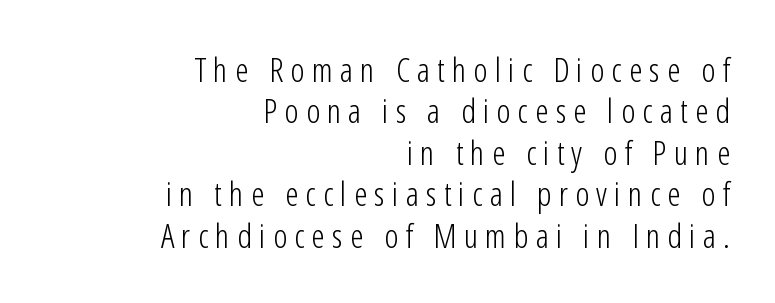
Does extra space separate the letters? Yes, quite a lot of it. Nothing heavy about these letters — not bold at all. The designer went with a sans here, leaving each stem footless. Varying glyph widths throughout — classic text-font behaviour.
